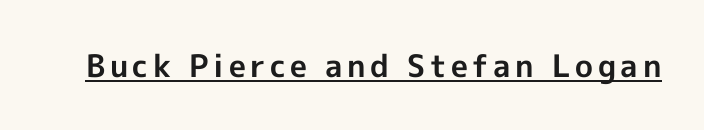
The characters display no serif detailing; their extremities are plain. Each glyph is drawn with heavy, bold strokes. The passage shown is typed in a proportional face where columns would drift. Like a heading marked for emphasis, these lines bear an underscore.
